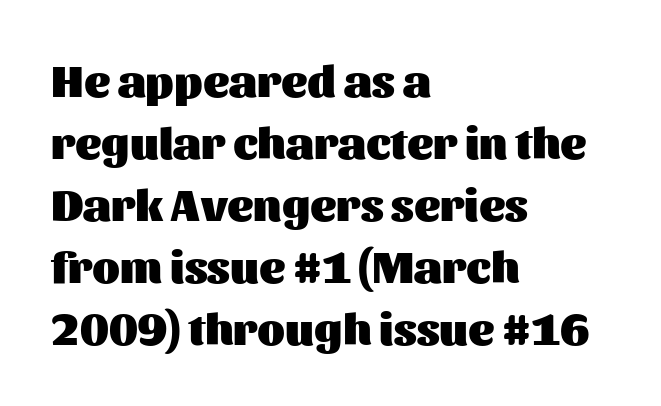
{"serif": "no", "italic": "no", "bold": "yes", "weight": "heavy", "width": "normal", "stroke_contrast": "medium", "x_height": "medium", "monospaced": "no", "underline": "no", "align": "left", "line_spacing": "normal", "line_spacing_ratio": 1.38, "letter_spacing": "normal", "letter_spacing_em": 0.0, "glyph_px": 45}
